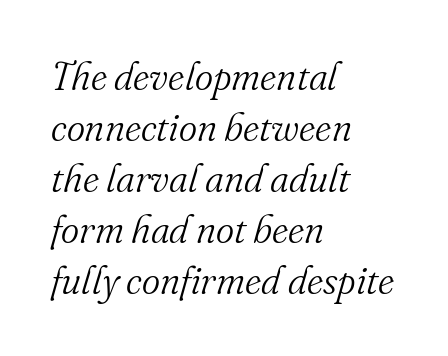
Interline gaps are of average width in this sample. This is serif lettering, the kind often seen in printed books. Compared with ordinary roman type, these characters are visibly tilted. Tracking value appears to be zero — textbook default spacing. Ink coverage per letter is moderate at most.
